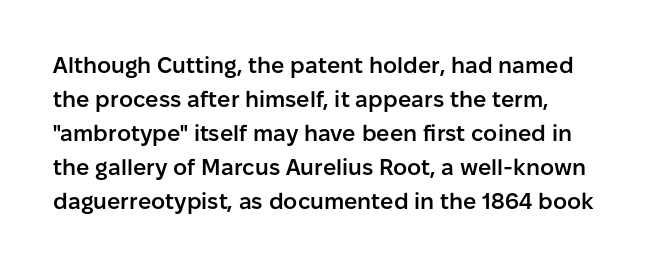
Weight check: semibold — heavier than regular, not quite bold. Spacing between characters is what you'd get straight out of the box. Underlining? Definitely not there. In terms of posture, this sample is upright.
